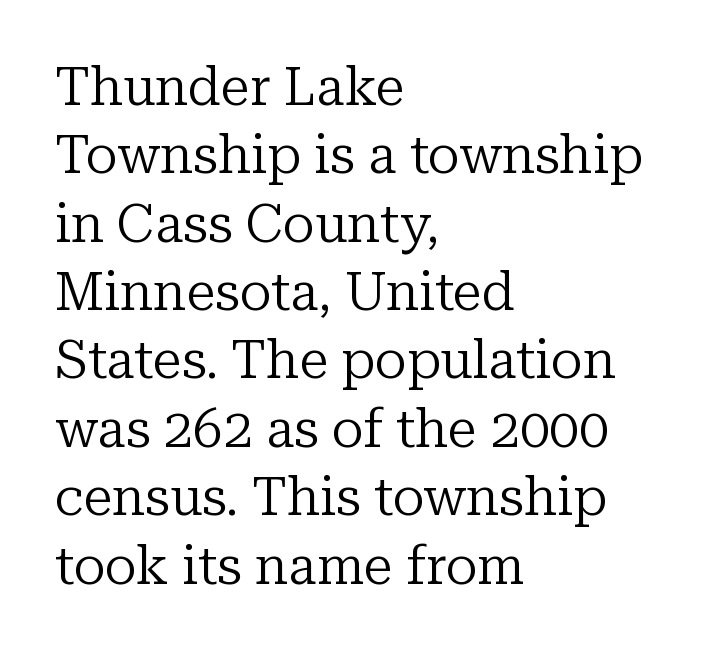
The image shows 53 px regular-weight serif type, upright; set left-aligned, normal line spacing (1.29x), normal letter spacing, not underlined; low stroke contrast and a medium x-height.
